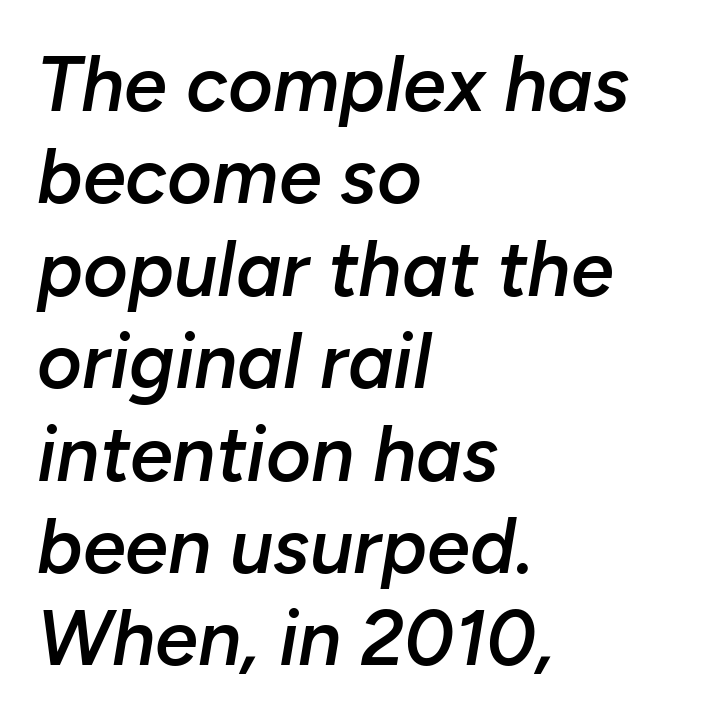
The image shows 77 px semibold type, italic (leaning right); set left-aligned, line spacing 1.2x, normal letter spacing, not underlined; low stroke contrast and a medium x-height.
